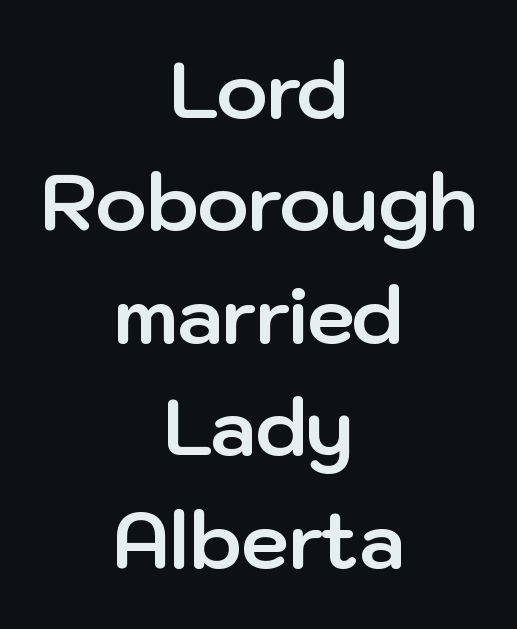
The image shows 77 px bold sans-serif type, upright; set centered, normal line spacing (1.46x), normal letter spacing, not underlined; low stroke contrast and a medium x-height.
